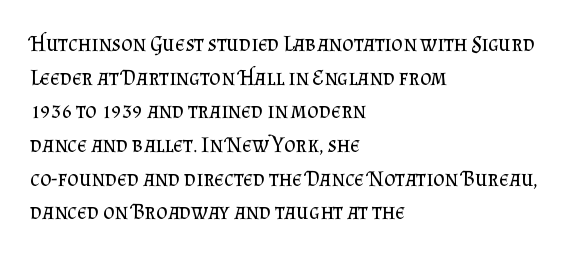
The image shows 22 px text type, upright; set left-aligned, normal line spacing (1.53x), normal letter spacing, not underlined.
